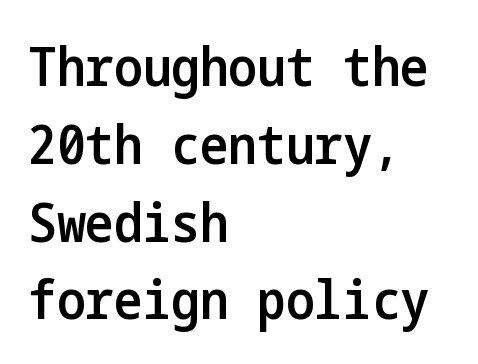
It's the straight-up-and-down kind of type. Notice the strokes are somewhat thickened but not fully heavy: this is a semibold. A sans-serif font was chosen for this passage. Only glyphs here, with clear space below each row. The tracking reads as untouched default to a designer's eye. Line beginnings align vertically; line endings do not.
